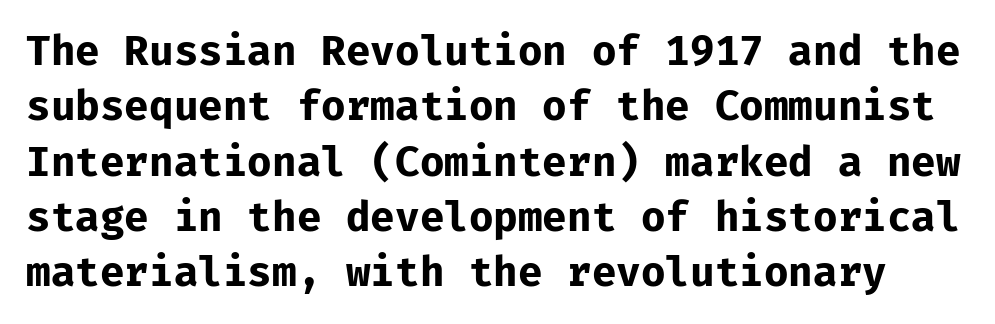
The image shows 41 px bold sans-serif type, upright, monospaced; set normal line spacing (1.35x), normal letter spacing, not underlined; low stroke contrast and a medium x-height.
